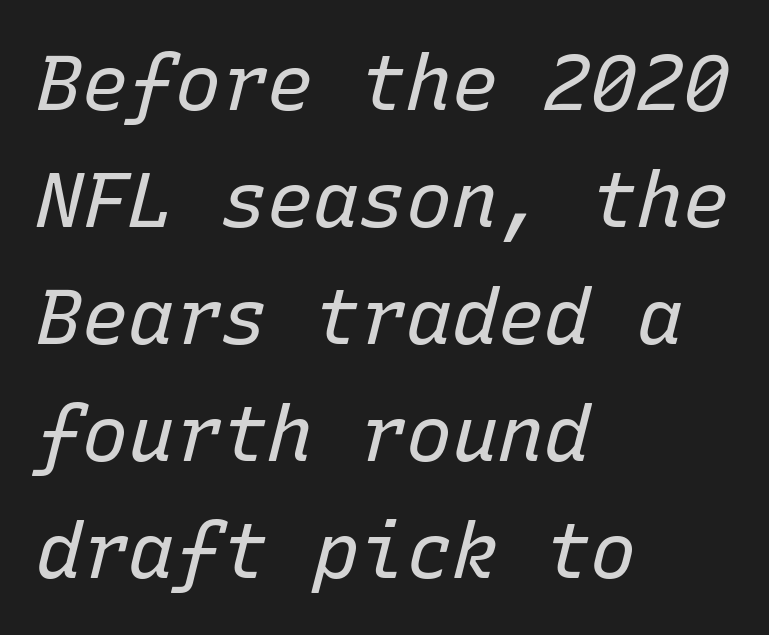
Q: Is the text bold? A: No.
Q: Is the text italic (slanted)? A: Yes, it leans right by about 15 degrees.
Q: Is the text underlined? A: No.
Q: How is the paragraph aligned? A: Left-aligned.
Q: Is the spacing between letters normal or unusually wide? A: Normal.
Q: Is the spacing between lines tight, normal or loose? A: Normal.
Q: Width (condensed, normal, or wide)? A: Normal.
Q: Stroke contrast? A: Low.
Q: x-height? A: Medium.
Q: Monospaced? A: Yes.
